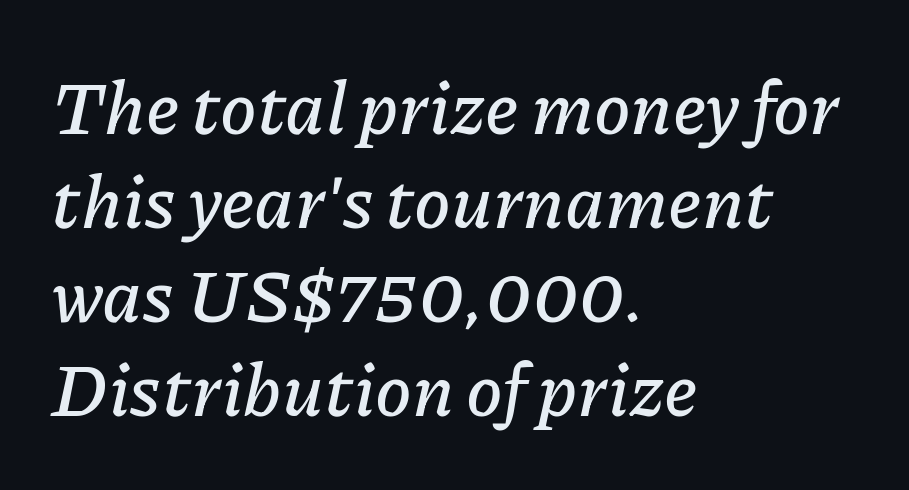
The passage shown stacks its lines at a standard gap. Think of a printed novel: that variable character pitch is what you see here. The specimen omits any rule beneath the text block's lines. Line beginnings align vertically; line endings do not. Between one letter and the next there's only the usual sliver of space.
